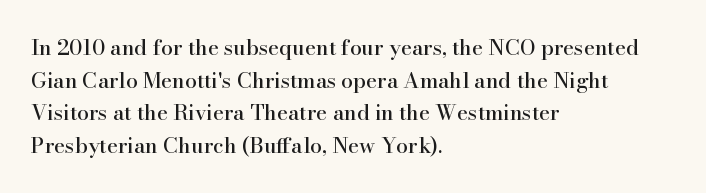
The line-height multiplier appears to be the usual default. Posture: straight, roman, zero tilt. This sample uses plain, unmodified letter spacing. No word sits above an underline.
